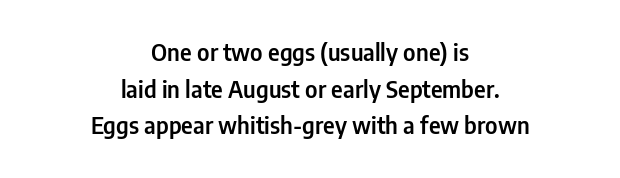
{"italic": "no", "underline": "no", "align": "center", "line_spacing": "normal", "line_spacing_ratio": 1.59, "letter_spacing": "normal", "letter_spacing_em": 0.0, "glyph_px": 23}
